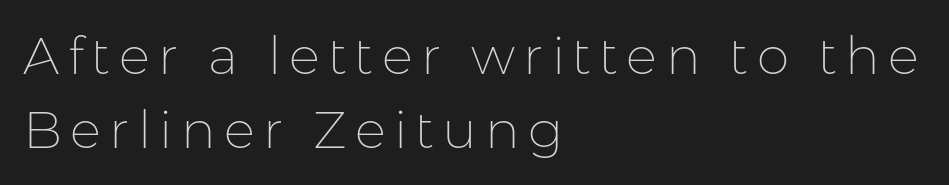
Q: Is the text bold? A: No.
Q: Is the text italic (slanted)? A: No, it is upright.
Q: Is the typeface a serif or a sans-serif typeface? A: Sans-serif.
Q: Is the text underlined? A: No.
Q: How is the paragraph aligned? A: Left-aligned.
Q: Is the spacing between lines tight, normal or loose? A: Normal.
Q: Width (condensed, normal, or wide)? A: Normal.
Q: Stroke contrast? A: Low.
Q: x-height? A: Medium.
Q: Monospaced? A: No.
